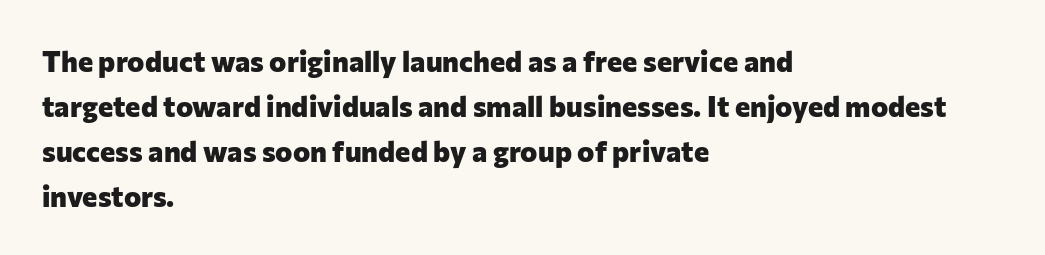
{"serif": "no", "italic": "no", "bold": "yes", "weight": "heavy", "width": "normal", "stroke_contrast": "low", "x_height": "medium", "monospaced": "no", "underline": "no", "align": "left", "line_spacing": "normal", "line_spacing_ratio": 1.55, "letter_spacing": "normal", "letter_spacing_em": 0.0, "glyph_px": 29}
